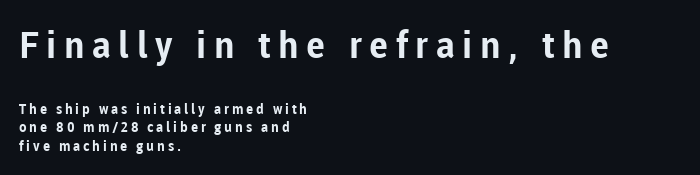
Q: Is the text bold? A: Yes.
Q: Is the text italic (slanted)? A: No, it is upright.
Q: Is the typeface a serif or a sans-serif typeface? A: Sans-serif.
Q: Is the text underlined? A: No.
Q: How is the paragraph aligned? A: Left-aligned.
Q: Is the spacing between letters normal or unusually wide? A: Unusually wide.
Q: Is the spacing between lines tight, normal or loose? A: Normal.
Q: Which block of text is set in a larger size, the first (top) or the second (bottom)? A: The first (top) one.
Q: Width (condensed, normal, or wide)? A: Normal.
Q: Stroke contrast? A: Low.
Q: x-height? A: Medium.
Q: Monospaced? A: No.
